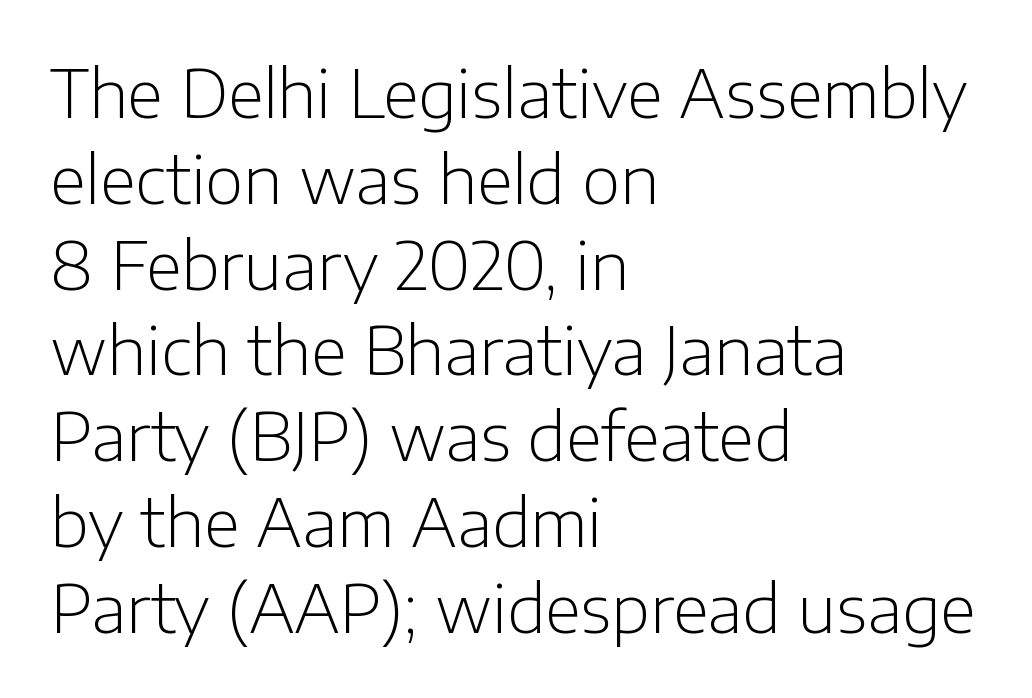
Q: Is the text bold? A: No.
Q: Is the text italic (slanted)? A: No, it is upright.
Q: Is the typeface a serif or a sans-serif typeface? A: Sans-serif.
Q: Is the text underlined? A: No.
Q: How is the paragraph aligned? A: Left-aligned.
Q: Is the spacing between letters normal or unusually wide? A: Normal.
Q: Is the spacing between lines tight, normal or loose? A: Normal.
Q: Width (condensed, normal, or wide)? A: Normal.
Q: Stroke contrast? A: Low.
Q: x-height? A: Medium.
Q: Monospaced? A: No.
